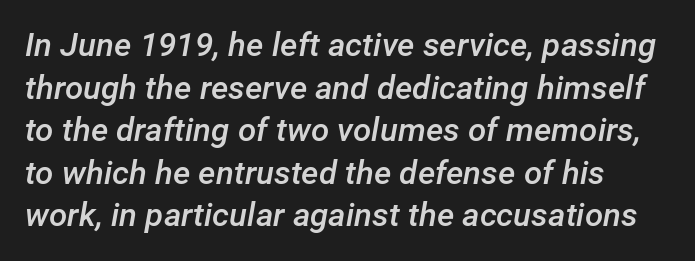
Q: Is the text bold? A: Semi-bold.
Q: Is the text italic (slanted)? A: Yes, it leans right by about 12 degrees.
Q: Is the text underlined? A: No.
Q: How is the paragraph aligned? A: Left-aligned.
Q: Is the spacing between letters normal or unusually wide? A: Normal.
Q: Is the spacing between lines tight, normal or loose? A: Normal.
Q: Width (condensed, normal, or wide)? A: Normal.
Q: Stroke contrast? A: Low.
Q: x-height? A: Medium.
Q: Monospaced? A: No.
